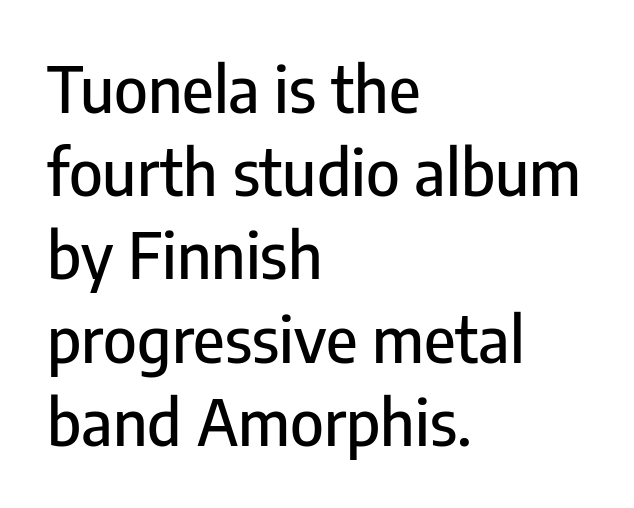
Q: Is the text italic (slanted)? A: No, it is upright.
Q: Is the typeface a serif or a sans-serif typeface? A: Sans-serif.
Q: Is the text underlined? A: No.
Q: How is the paragraph aligned? A: Left-aligned.
Q: Is the spacing between letters normal or unusually wide? A: Normal.
Q: Is the spacing between lines tight, normal or loose? A: Normal.
Q: Width (condensed, normal, or wide)? A: Condensed.
Q: Stroke contrast? A: Low.
Q: x-height? A: Medium.
Q: Monospaced? A: No.
